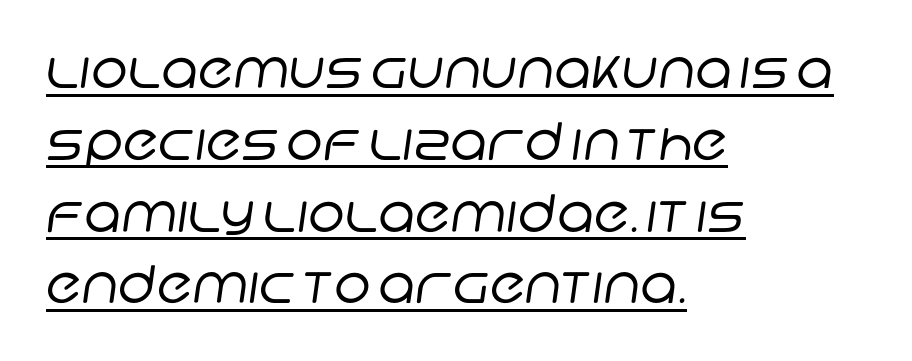
Q: Is the text bold? A: No.
Q: Is the typeface a serif or a sans-serif typeface? A: Sans-serif.
Q: Is the text underlined? A: Yes.
Q: How is the paragraph aligned? A: Left-aligned.
Q: Is the spacing between letters normal or unusually wide? A: Normal.
Q: Is the spacing between lines tight, normal or loose? A: Normal.
Q: Width (condensed, normal, or wide)? A: Normal.
Q: Stroke contrast? A: Low.
Q: x-height? A: Large.
Q: Monospaced? A: No.
